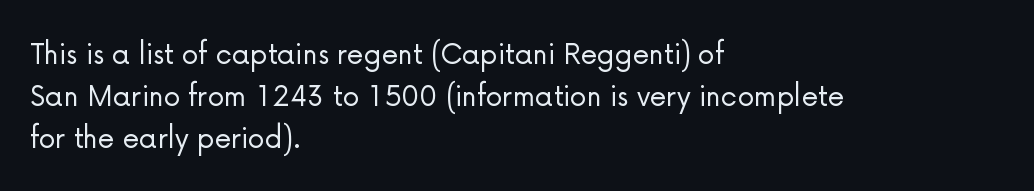
The image shows 34 px light sans-serif type, upright; set left-aligned, line spacing 1.24x, normal letter spacing, not underlined; low stroke contrast and a medium x-height.
